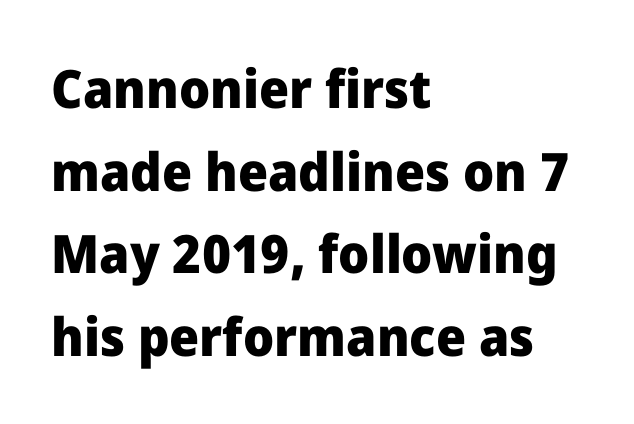
Q: Is the text bold? A: Yes.
Q: Is the text italic (slanted)? A: No, it is upright.
Q: Is the typeface a serif or a sans-serif typeface? A: Sans-serif.
Q: Is the text underlined? A: No.
Q: How is the paragraph aligned? A: Left-aligned.
Q: Is the spacing between letters normal or unusually wide? A: Normal.
Q: Is the spacing between lines tight, normal or loose? A: Normal.
Q: Width (condensed, normal, or wide)? A: Normal.
Q: Stroke contrast? A: Low.
Q: x-height? A: Medium.
Q: Monospaced? A: No.
